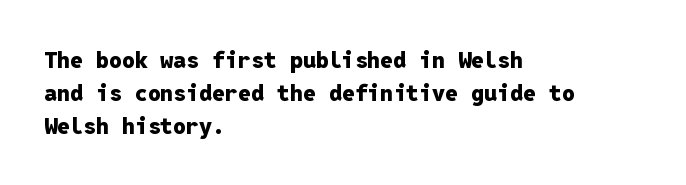
The gaps between neighbouring characters are ordinary and unremarkable. A dark, heavy texture on the line: the type is bold. Leftover space on each line is placed entirely after the last word. Reading down the column, the eye jumps a familiar distance to each next line. This is the regular roman posture of the typeface.
